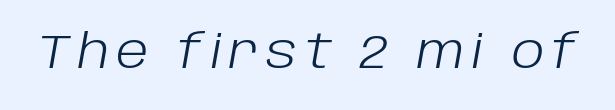
The image shows 47 px light type, italic (leaning right); set not underlined; low stroke contrast and a large x-height.
